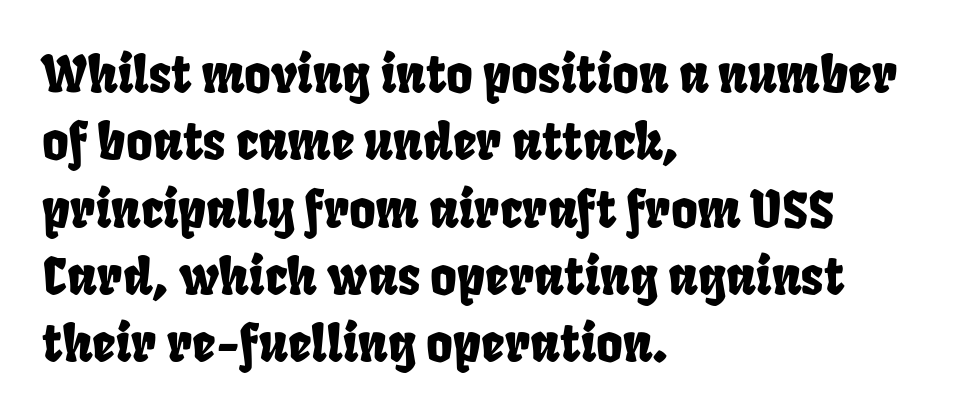
The vertical gap from one line to the next is medium. Proportional: the letters do not fall into vertical columns. Does the type have serifs? No, each stem ends abruptly. These lines stack with their left ends in a neat column. Is the letter spacing exaggerated? No — it looks like the ordinary default. Rule under the text: the space is simply empty.
